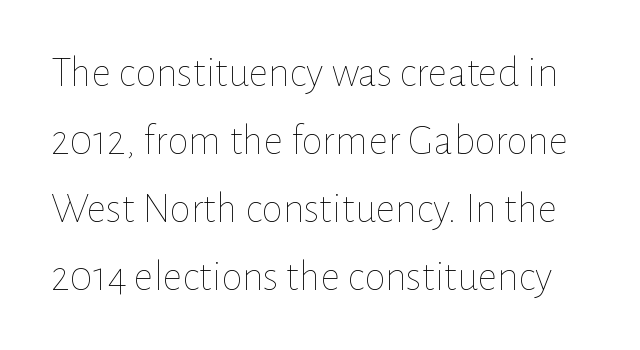
Q: Is the text bold? A: No.
Q: Is the text italic (slanted)? A: No, it is upright.
Q: Is the text underlined? A: No.
Q: Is the spacing between letters normal or unusually wide? A: Normal.
Q: Is the spacing between lines tight, normal or loose? A: Normal.
Q: Width (condensed, normal, or wide)? A: Normal.
Q: Stroke contrast? A: Low.
Q: x-height? A: Medium.
Q: Monospaced? A: No.
